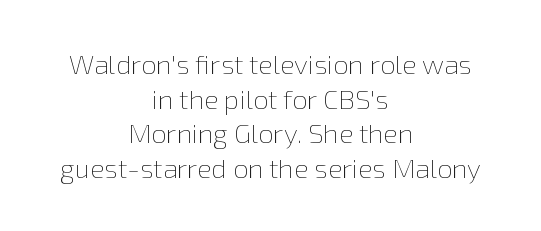
Q: Is the text bold? A: No.
Q: Is the text italic (slanted)? A: No, it is upright.
Q: Is the text underlined? A: No.
Q: How is the paragraph aligned? A: Centered.
Q: Is the spacing between letters normal or unusually wide? A: Normal.
Q: Is the spacing between lines tight, normal or loose? A: Normal.
